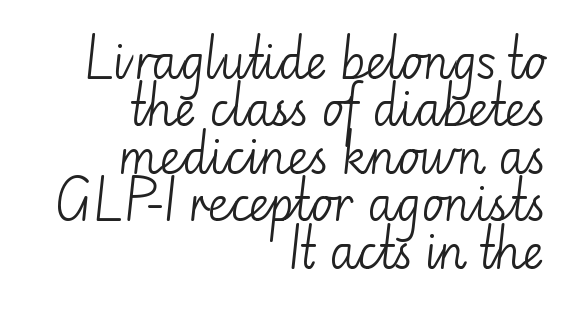
Q: Is the text bold? A: No.
Q: Is the text italic (slanted)? A: Yes.
Q: Is the typeface a serif or a sans-serif typeface? A: Sans-serif.
Q: Is the text underlined? A: No.
Q: How is the paragraph aligned? A: Right-aligned.
Q: Is the spacing between letters normal or unusually wide? A: Normal.
Q: Is the spacing between lines tight, normal or loose? A: Tight.
Q: Width (condensed, normal, or wide)? A: Normal.
Q: Stroke contrast? A: Low.
Q: x-height? A: Small.
Q: Monospaced? A: No.
